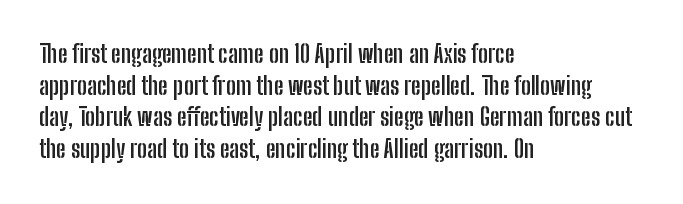
{"italic": "no", "bold": "yes", "underline": "no", "align": "left", "line_spacing": "normal", "line_spacing_ratio": 1.32, "letter_spacing": "normal", "letter_spacing_em": 0.0, "glyph_px": 24}
